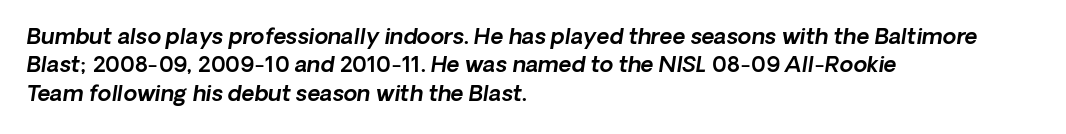
{"italic": "yes", "lean": "right", "slant_degrees": 8, "underline": "no", "align": "left", "line_spacing": "normal", "line_spacing_ratio": 1.29, "letter_spacing": "normal", "letter_spacing_em": 0.0, "glyph_px": 22}
